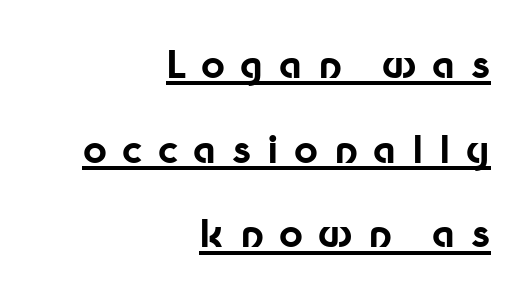
The leading is generous, giving the passage an open texture. Thick stems and heavy bowls — unmistakably bold. The lettering holds an erect, upright posture throughout. This is sans-serif lettering, the kind often seen on screens and signage. Here the designer chose a conventional face with non-uniform glyph widths. Notice how a bar underscores the lettering throughout.
